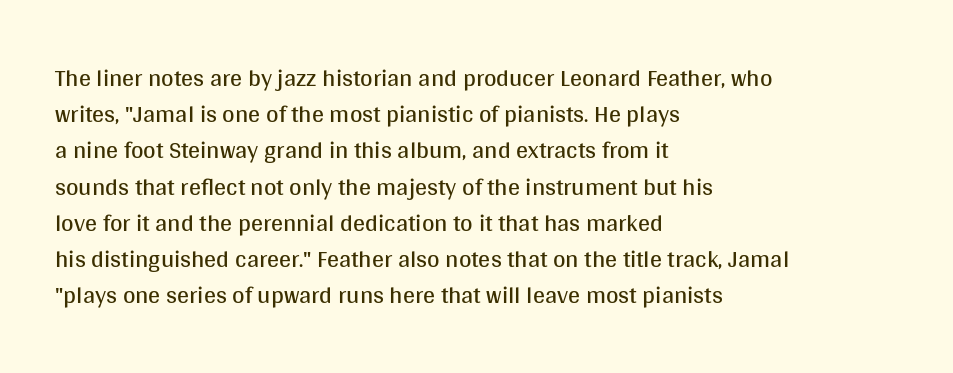
Q: Is the text bold? A: No.
Q: Is the text italic (slanted)? A: No, it is upright.
Q: Is the text underlined? A: No.
Q: How is the paragraph aligned? A: Left-aligned.
Q: Is the spacing between letters normal or unusually wide? A: Normal.
Q: Is the spacing between lines tight, normal or loose? A: Normal.
